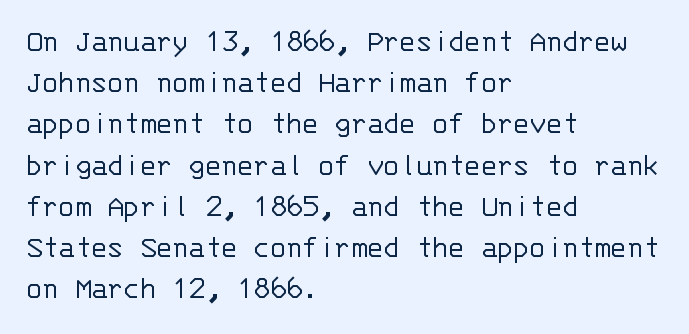
Typographically, this falls in the sans-serif category. The letters march in equal steps, a hallmark of fixed-pitch type. Reading down the block, your eye returns to a fixed left position each line. Observe the ordinary spacing: letters are neighbours, not strangers. Quick note: underline off.
